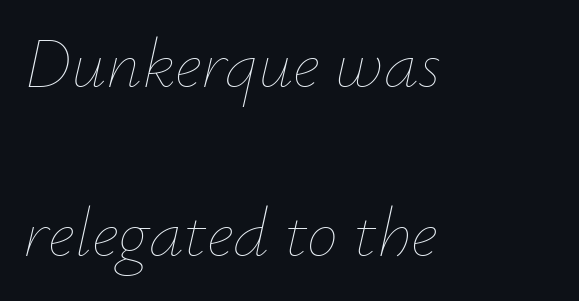
The image shows 70 px thin type, italic (leaning right); set left-aligned, loose line spacing (2.42x), normal letter spacing, not underlined; low stroke contrast and a small x-height.
